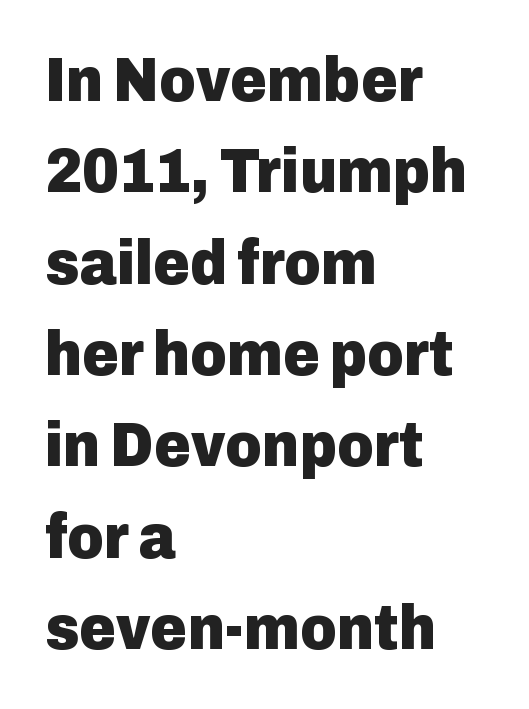
Type style note: lacks serifs. Letters rest on an invisible, unmarked baseline. Regarding leading, the lines here are spaced in the standard way. The passage shown is typed in a proportional face where columns would drift.
